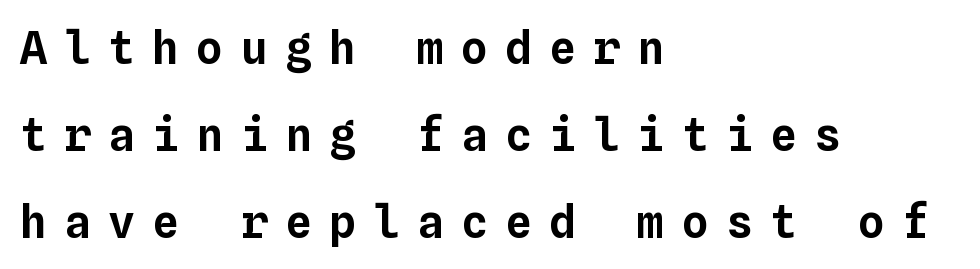
The horizontal fit of the characters is loose and conspicuously gappy. The space beneath each line is pristine and unruled. Fixed-width glyphs throughout — classic coding-font behaviour. Vertical spacing — loose.
